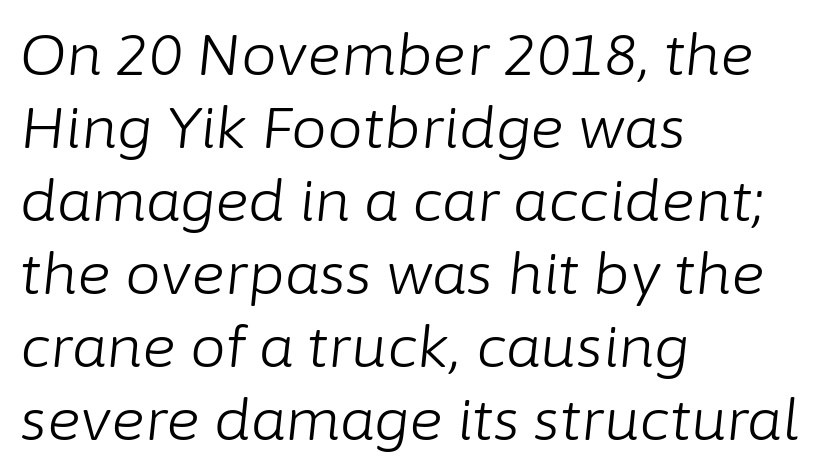
The image shows 57 px light type, italic (leaning right); set left-aligned, normal line spacing (1.28x), normal letter spacing, not underlined; low stroke contrast and a medium x-height.
